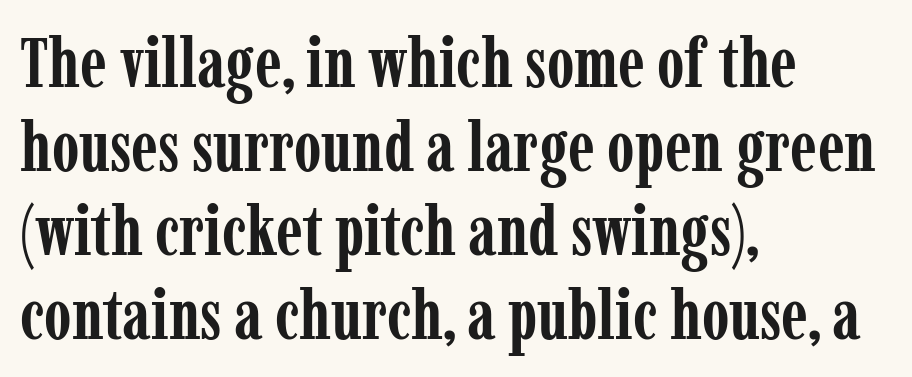
Q: Is the text bold? A: Yes.
Q: Is the text italic (slanted)? A: No, it is upright.
Q: Is the typeface a serif or a sans-serif typeface? A: Serif.
Q: Is the text underlined? A: No.
Q: How is the paragraph aligned? A: Left-aligned.
Q: Is the spacing between letters normal or unusually wide? A: Normal.
Q: Width (condensed, normal, or wide)? A: Condensed.
Q: Stroke contrast? A: Low.
Q: x-height? A: Medium.
Q: Monospaced? A: No.
